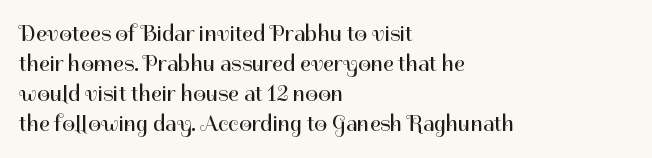
{"italic": "no", "bold": "no", "underline": "no", "align": "left", "line_spacing": "normal", "line_spacing_ratio": 1.31, "letter_spacing": "normal", "letter_spacing_em": 0.0, "glyph_px": 23}
